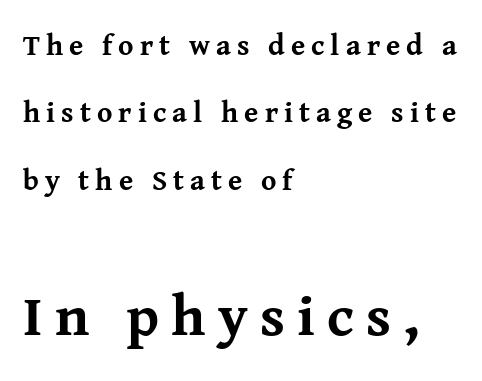
{"serif": "yes", "italic": "no", "bold": "yes", "weight": "bold", "width": "normal", "stroke_contrast": "medium", "x_height": "medium", "monospaced": "no", "underline": "no", "align": "left", "line_spacing": "loose", "line_spacing_ratio": 2.32, "letter_spacing": "wide", "letter_spacing_em": 0.21, "larger_block": "second", "size_ratio": 2.0, "glyph_px": 58}
